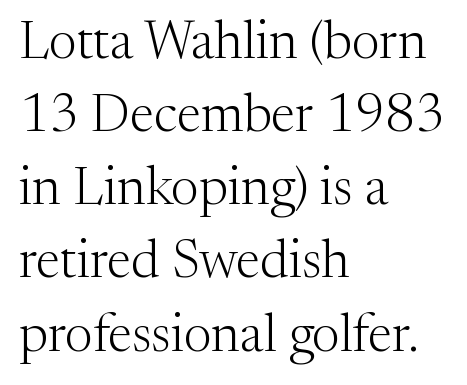
{"serif": "yes", "italic": "no", "bold": "no", "weight": "light", "width": "normal", "stroke_contrast": "medium", "x_height": "medium", "monospaced": "no", "underline": "no", "align": "left", "line_spacing": "normal", "line_spacing_ratio": 1.38, "letter_spacing": "normal", "letter_spacing_em": 0.0, "glyph_px": 53}
